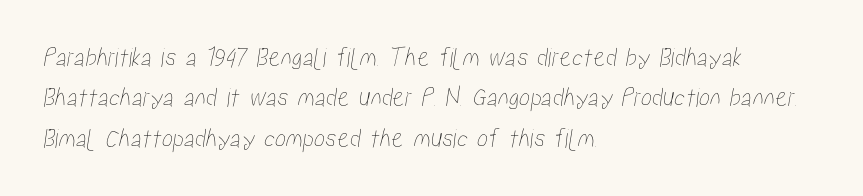
Q: Is the text underlined? A: No.
Q: How is the paragraph aligned? A: Left-aligned.
Q: Is the spacing between letters normal or unusually wide? A: Normal.
Q: Is the spacing between lines tight, normal or loose? A: Normal.
Q: Width (condensed, normal, or wide)? A: Condensed.
Q: Stroke contrast? A: Low.
Q: x-height? A: Medium.
Q: Monospaced? A: No.
